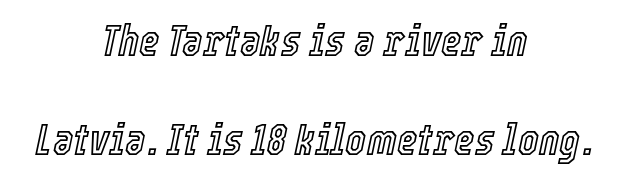
Unmarked baselines from the first word to the last. The passage shown is typed in a proportional face where columns would drift. Italic? Definitely — the glyphs are oblique. The line-height multiplier appears high, well above default. Leftover space on each line is divided equally before and after the words.
